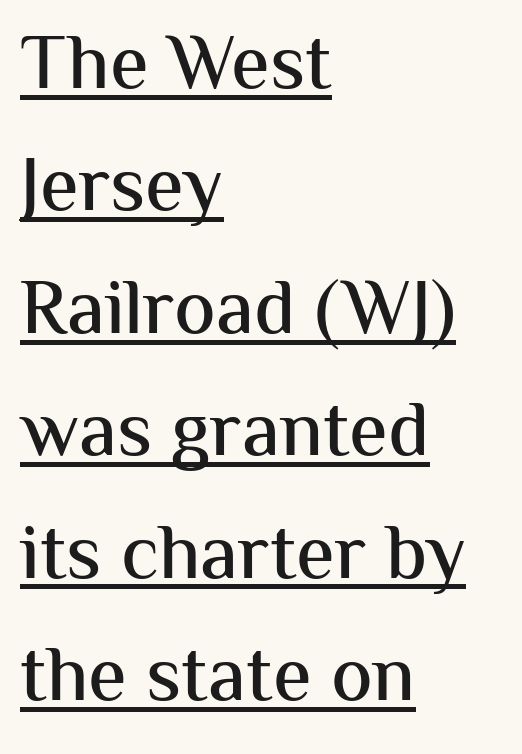
The image shows 78 px sans-serif type, upright; set left-aligned, normal line spacing (1.57x), normal letter spacing, underlined; medium stroke contrast and a medium x-height.
